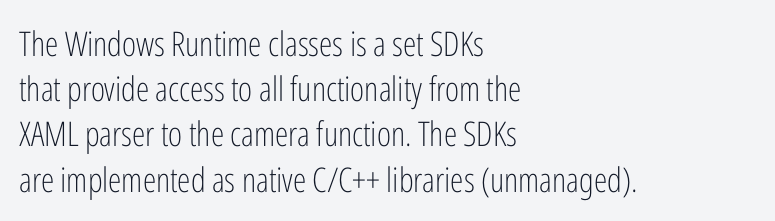
Q: Is the text bold? A: No.
Q: Is the text italic (slanted)? A: No, it is upright.
Q: Is the typeface a serif or a sans-serif typeface? A: Sans-serif.
Q: Is the text underlined? A: No.
Q: How is the paragraph aligned? A: Left-aligned.
Q: Is the spacing between letters normal or unusually wide? A: Normal.
Q: Is the spacing between lines tight, normal or loose? A: Normal.
Q: Width (condensed, normal, or wide)? A: Condensed.
Q: Stroke contrast? A: Low.
Q: x-height? A: Medium.
Q: Monospaced? A: No.
